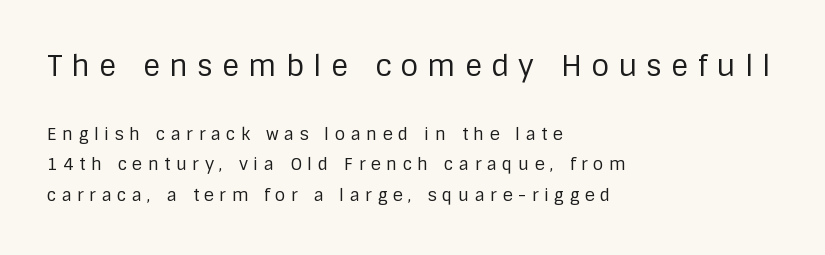
{"serif": "no", "italic": "no", "bold": "no", "weight": "regular", "width": "normal", "stroke_contrast": "low", "x_height": "large", "monospaced": "no", "underline": "no", "align": "left", "line_spacing_ratio": 1.81, "letter_spacing": "wide", "letter_spacing_em": 0.32, "larger_block": "first", "size_ratio": 1.71, "glyph_px": 29}
